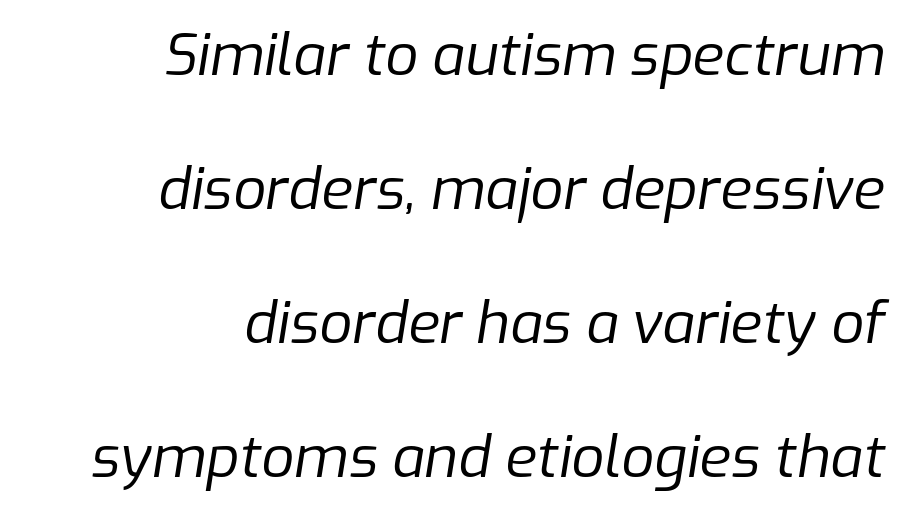
Q: Is the text bold? A: No.
Q: Is the text italic (slanted)? A: Yes, it leans right by about 9 degrees.
Q: Is the text underlined? A: No.
Q: How is the paragraph aligned? A: Right-aligned.
Q: Is the spacing between letters normal or unusually wide? A: Normal.
Q: Is the spacing between lines tight, normal or loose? A: Loose.
Q: Width (condensed, normal, or wide)? A: Normal.
Q: Stroke contrast? A: Low.
Q: x-height? A: Medium.
Q: Monospaced? A: No.
